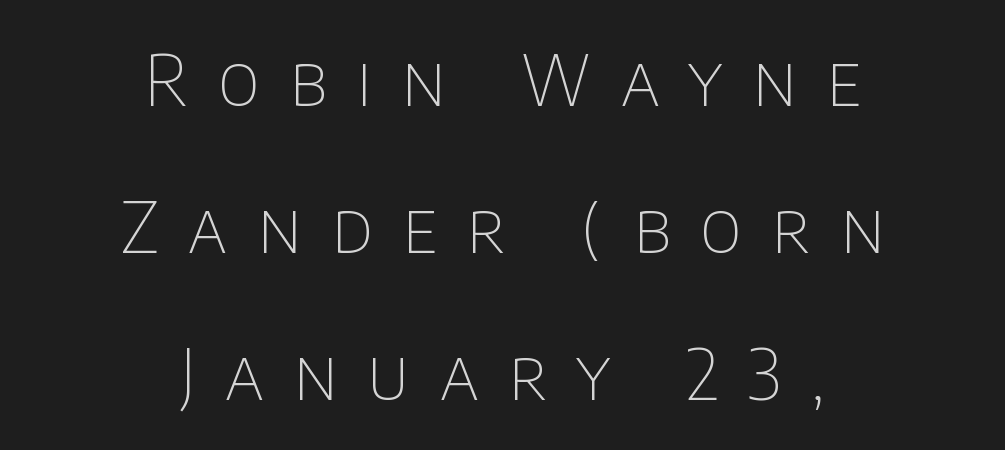
{"serif": "no", "italic": "no", "bold": "no", "weight": "thin", "width": "normal", "stroke_contrast": "low", "x_height": "large", "monospaced": "no", "underline": "no", "align": "center", "line_spacing": "loose", "line_spacing_ratio": 2.13, "letter_spacing": "wide", "letter_spacing_em": 0.43, "glyph_px": 69}
